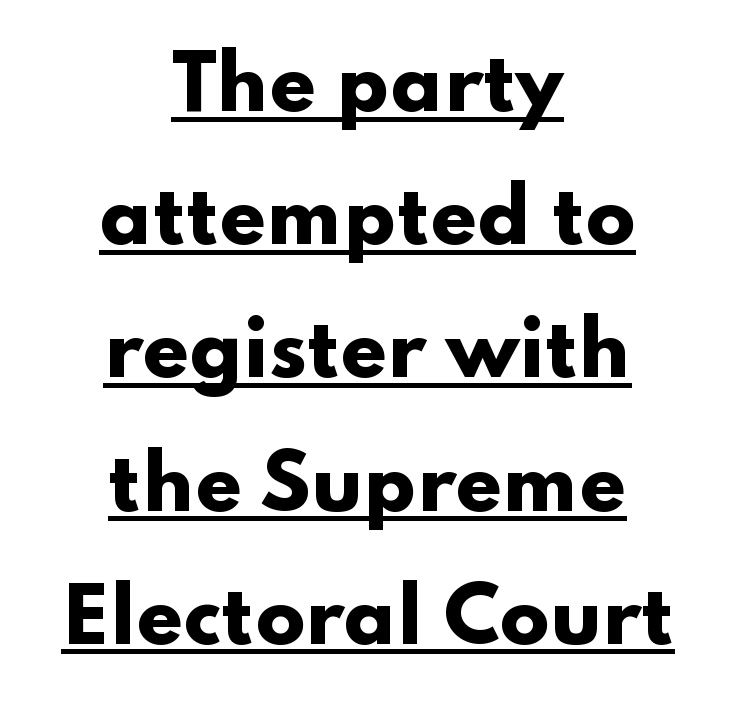
Q: Is the text bold? A: Yes.
Q: Is the text italic (slanted)? A: No, it is upright.
Q: Is the typeface a serif or a sans-serif typeface? A: Sans-serif.
Q: Is the text underlined? A: Yes.
Q: How is the paragraph aligned? A: Centered.
Q: Is the spacing between letters normal or unusually wide? A: Normal.
Q: Width (condensed, normal, or wide)? A: Wide.
Q: Stroke contrast? A: Low.
Q: x-height? A: Small.
Q: Monospaced? A: No.
